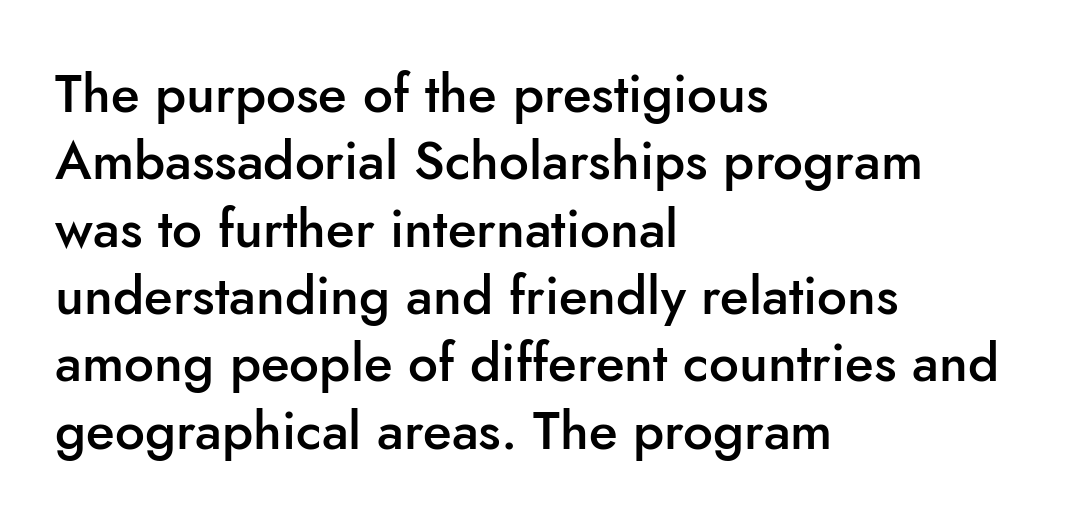
The face used here is a semibold: visibly heavier than regular, lighter than bold. Regarding serifs, this sample does without them. Horizontal alignment here is leftward, the default for most running prose. Descender tails drop into unmarked territory.
